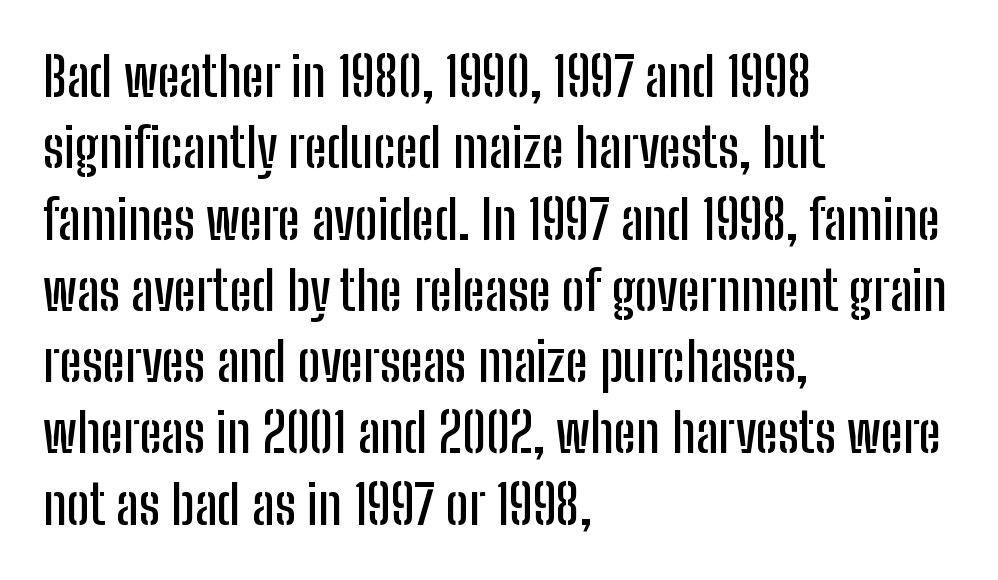
Q: Is the text italic (slanted)? A: No, it is upright.
Q: Is the typeface a serif or a sans-serif typeface? A: Sans-serif.
Q: Is the text underlined? A: No.
Q: How is the paragraph aligned? A: Left-aligned.
Q: Is the spacing between letters normal or unusually wide? A: Normal.
Q: Is the spacing between lines tight, normal or loose? A: Normal.
Q: Width (condensed, normal, or wide)? A: Condensed.
Q: Stroke contrast? A: Low.
Q: x-height? A: Medium.
Q: Monospaced? A: No.
